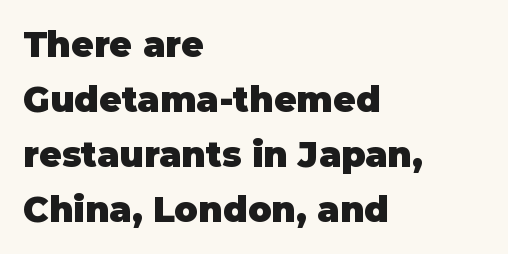
Q: Is the text bold? A: Yes.
Q: Is the text italic (slanted)? A: No, it is upright.
Q: Is the typeface a serif or a sans-serif typeface? A: Sans-serif.
Q: Is the text underlined? A: No.
Q: How is the paragraph aligned? A: Left-aligned.
Q: Is the spacing between letters normal or unusually wide? A: Normal.
Q: Is the spacing between lines tight, normal or loose? A: Normal.
Q: Width (condensed, normal, or wide)? A: Normal.
Q: Stroke contrast? A: Low.
Q: x-height? A: Large.
Q: Monospaced? A: No.
